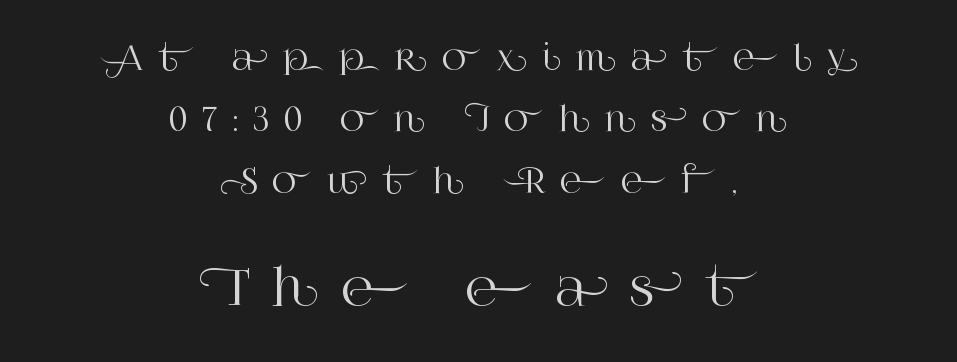
The image shows 49 px serif type, upright; set centered, line spacing 1.86x, unusually wide letter spacing (+0.45 em), not underlined; the second (bottom) block is 1.48x larger; high stroke contrast and a large x-height.
